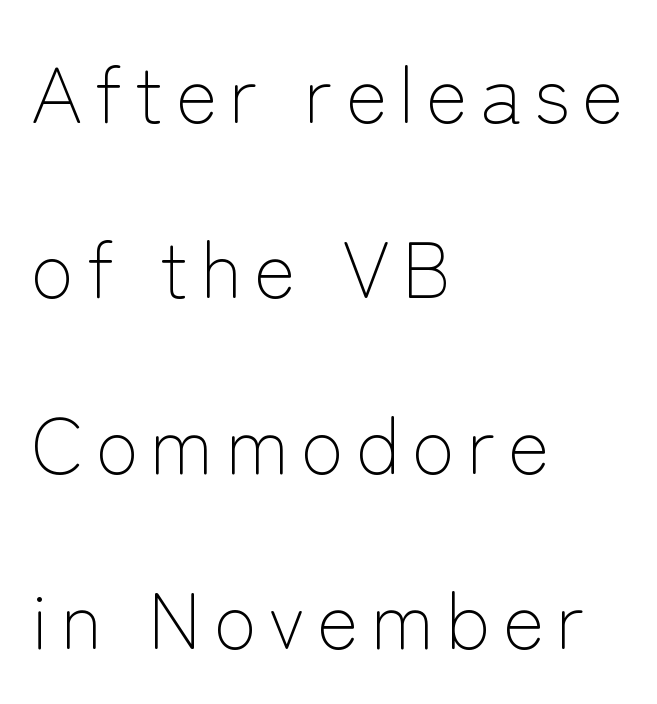
Q: Is the text bold? A: No.
Q: Is the text italic (slanted)? A: No, it is upright.
Q: Is the typeface a serif or a sans-serif typeface? A: Sans-serif.
Q: Is the text underlined? A: No.
Q: How is the paragraph aligned? A: Left-aligned.
Q: Is the spacing between lines tight, normal or loose? A: Loose.
Q: Width (condensed, normal, or wide)? A: Normal.
Q: Stroke contrast? A: Low.
Q: x-height? A: Medium.
Q: Monospaced? A: No.
